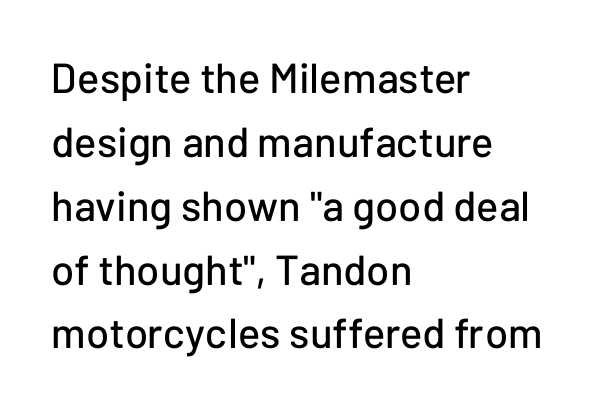
In terms of letterform style, serifs are entirely absent. Compared with a centered layout, this one pins lines to the left instead. What's the leading like? Ordinary, nothing unusual. No extra tracking has been applied to these lines.
